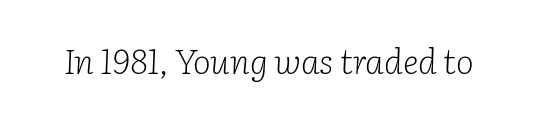
The image shows 34 px light serif type, italic (leaning right); set normal letter spacing, not underlined; low stroke contrast and a medium x-height.
